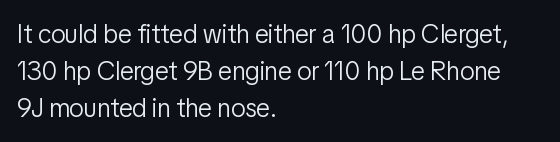
The image shows 26 px text type, upright; set left-aligned, normal line spacing (1.42x), normal letter spacing, not underlined.
